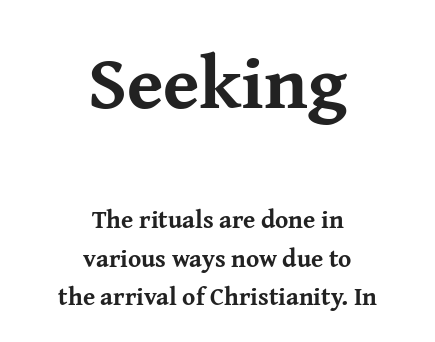
Q: Is the text bold? A: Yes.
Q: Is the text italic (slanted)? A: No, it is upright.
Q: Is the typeface a serif or a sans-serif typeface? A: Serif.
Q: Is the text underlined? A: No.
Q: How is the paragraph aligned? A: Centered.
Q: Is the spacing between letters normal or unusually wide? A: Normal.
Q: Is the spacing between lines tight, normal or loose? A: Normal.
Q: Which block of text is set in a larger size, the first (top) or the second (bottom)? A: The first (top) one.
Q: Width (condensed, normal, or wide)? A: Normal.
Q: Stroke contrast? A: Medium.
Q: x-height? A: Medium.
Q: Monospaced? A: No.
